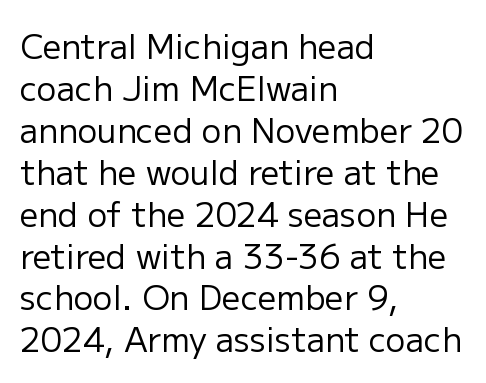
Is the letter spacing exaggerated? No — it looks like the ordinary default. A clean baseline with only descenders dipping below it. The face used here is a sans, in the tradition of grotesques and geometrics. Caption: face not bold, strokes unweighted. This sample is left-justified, so line endings fall wherever the words run out. Notice how descenders clear the ascenders below comfortably — that's standard leading.
